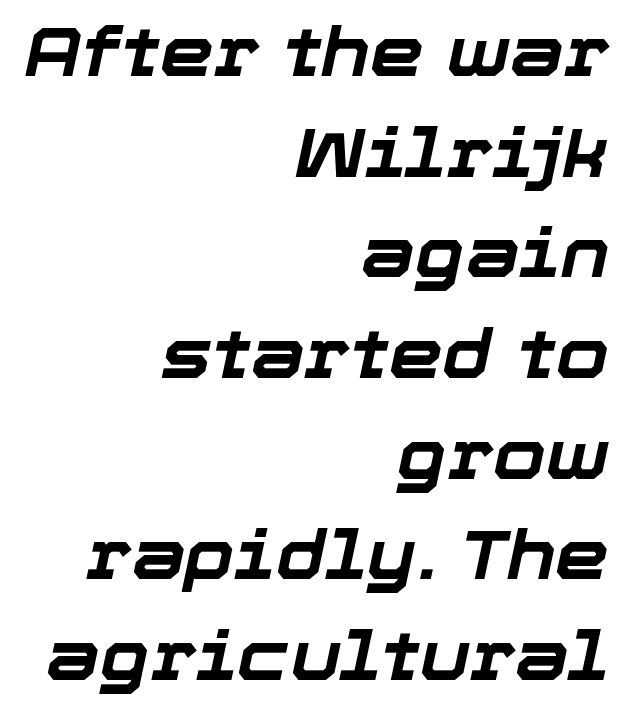
The font's italic variant was chosen for this text. The strip under each line holds only bare page. Caption: standard tracking, unaltered. Each glyph is drawn with heavy, bold strokes. Is this a fixed-width face? No — the glyphs have proportional, varying widths.
